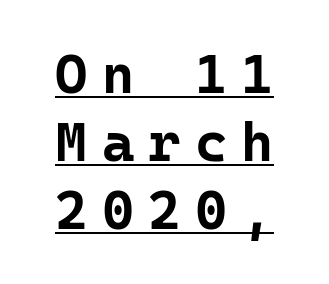
{"serif": "no", "italic": "no", "bold": "yes", "weight": "bold", "width": "normal", "stroke_contrast": "low", "x_height": "medium", "monospaced": "yes", "underline": "yes", "line_spacing_ratio": 1.24, "letter_spacing": "wide", "letter_spacing_em": 0.26, "glyph_px": 55}
